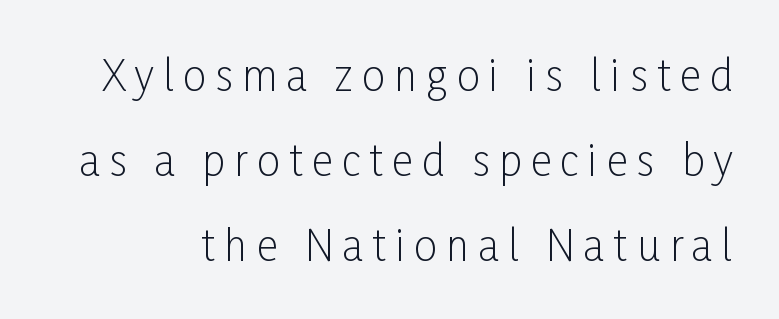
{"serif": "no", "italic": "no", "bold": "no", "weight": "light", "width": "condensed", "stroke_contrast": "low", "x_height": "medium", "monospaced": "no", "underline": "no", "line_spacing": "loose", "line_spacing_ratio": 2.07, "letter_spacing": "wide", "letter_spacing_em": 0.23, "glyph_px": 41}
